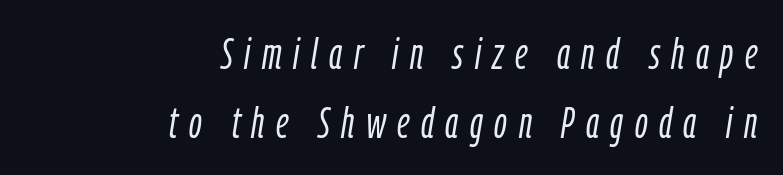
The image shows 44 px light, condensed type, italic (leaning right); set right-aligned, normal line spacing (1.57x), unusually wide letter spacing (+0.26 em), not underlined; low stroke contrast and a medium x-height.
